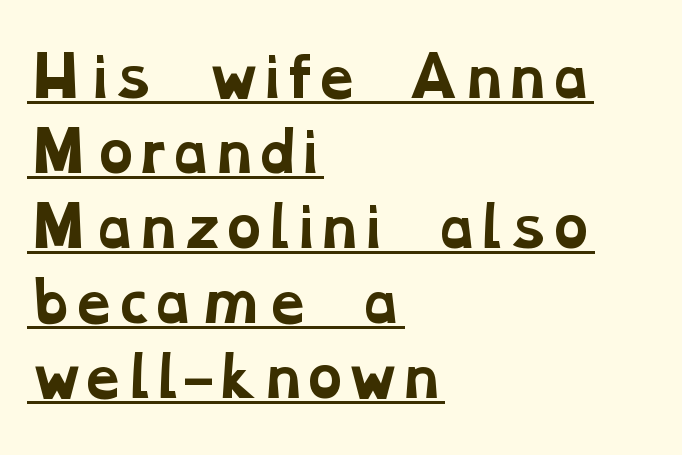
{"serif": "yes", "bold": "yes", "weight": "bold", "width": "wide", "stroke_contrast": "low", "x_height": "medium", "monospaced": "no", "underline": "yes", "align": "left", "line_spacing": "normal", "line_spacing_ratio": 1.39, "letter_spacing": "normal", "letter_spacing_em": 0.0, "glyph_px": 54}
